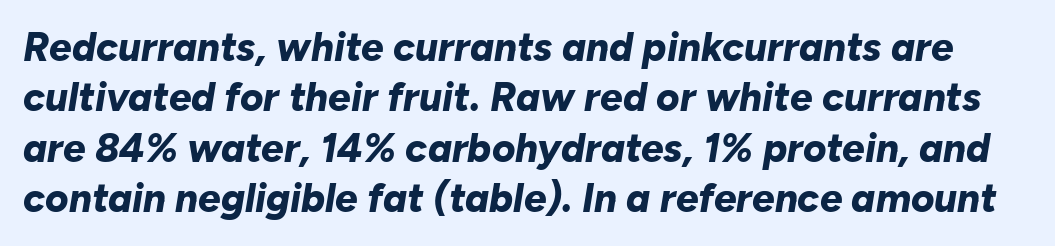
Any mark beneath the type? The region is blank. Posture: slanted. The sample has been set heavy, in full bold. A typesetter would call this zero additional tracking. The letters advance in unequal steps, a hallmark of proportional type.
